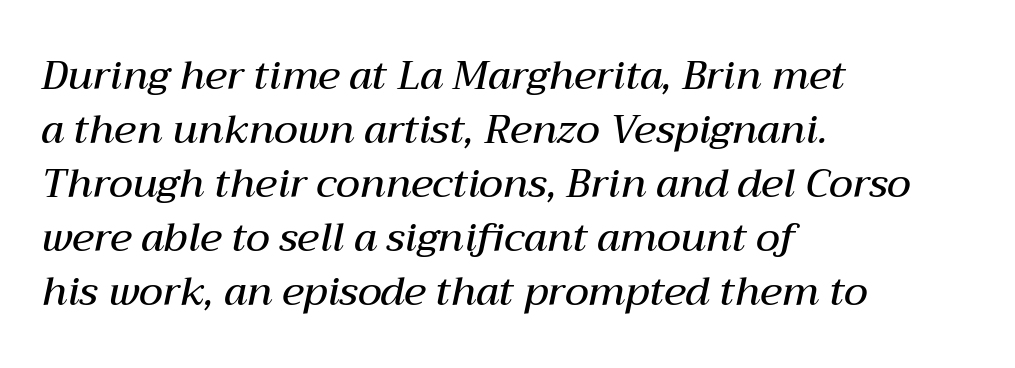
Anything drawn beneath the words? Only blank space. Typographic density is moderately raised because the face is semibold. Words appear dense and cohesive because spacing is normal. Horizontal alignment here is leftward, the default for most running prose. The letters advance in unequal steps, a hallmark of proportional type. The space between consecutive lines is moderate.
